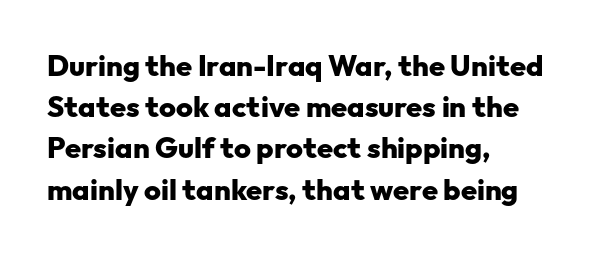
{"serif": "no", "italic": "no", "bold": "yes", "weight": "heavy", "width": "normal", "stroke_contrast": "low", "x_height": "medium", "monospaced": "no", "underline": "no", "align": "left", "line_spacing": "normal", "line_spacing_ratio": 1.42, "letter_spacing": "normal", "letter_spacing_em": 0.0, "glyph_px": 29}
